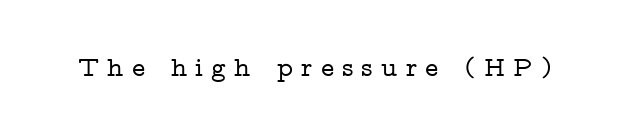
Q: Is the text italic (slanted)? A: No, it is upright.
Q: Is the typeface a serif or a sans-serif typeface? A: Serif.
Q: Is the text underlined? A: No.
Q: Is the spacing between letters normal or unusually wide? A: Unusually wide.
Q: Width (condensed, normal, or wide)? A: Wide.
Q: Stroke contrast? A: Low.
Q: x-height? A: Medium.
Q: Monospaced? A: No.
